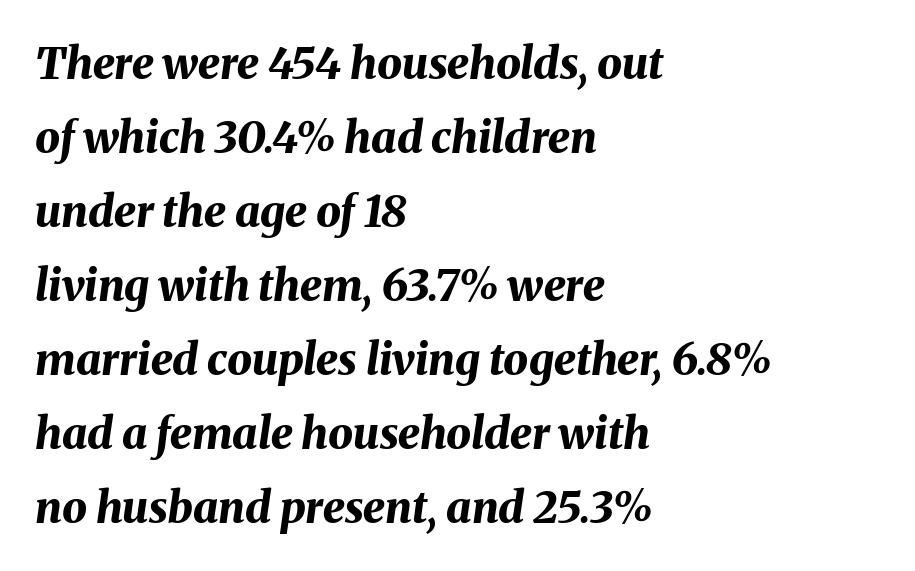
Chunky letters — that's bold for sure. If you measured baseline to baseline, you'd find a middling distance. The face used here is proportionally spaced, like ordinary book or web type. This rendering features lettering with no underline. The lettering tilts uniformly, giving the passage an italic look. A typesetter would call this zero additional tracking.
